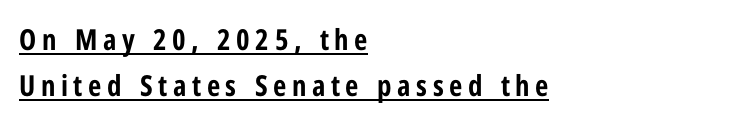
The image shows 29 px bold, condensed sans-serif type, upright; set left-aligned, normal line spacing (1.59x), underlined; low stroke contrast and a medium x-height.
